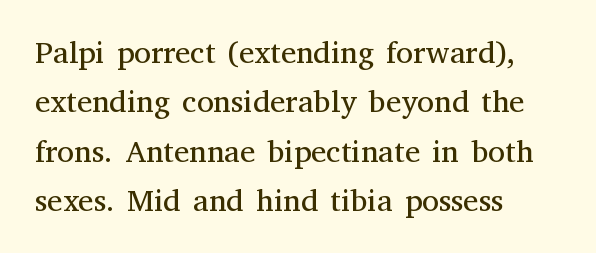
Regarding serifs, this sample has them. These lines are rendered in a variable-pitch font. The lines in this sample share a left origin and differ only in where they stop. Weight: regular or lighter. Regarding leading, the lines here are spaced in the standard way.
